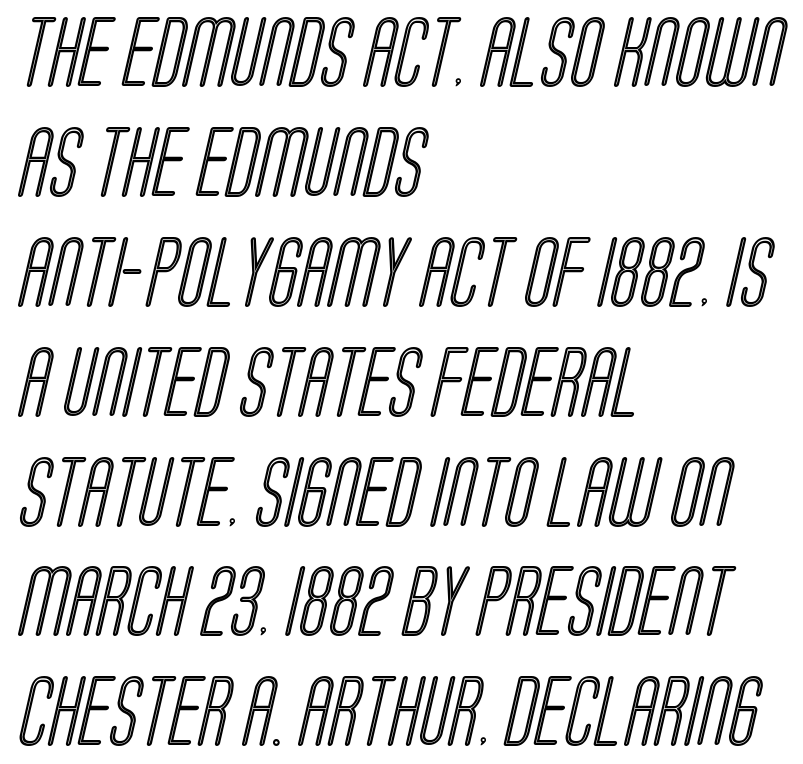
The rendering uses natural spacing where letterforms have individual widths. Is there much room between lines? A standard amount, neither cramped nor airy. Only glyphs here, with clear space below each row. What stands out about the letter spacing? Nothing — it is the standard amount.
